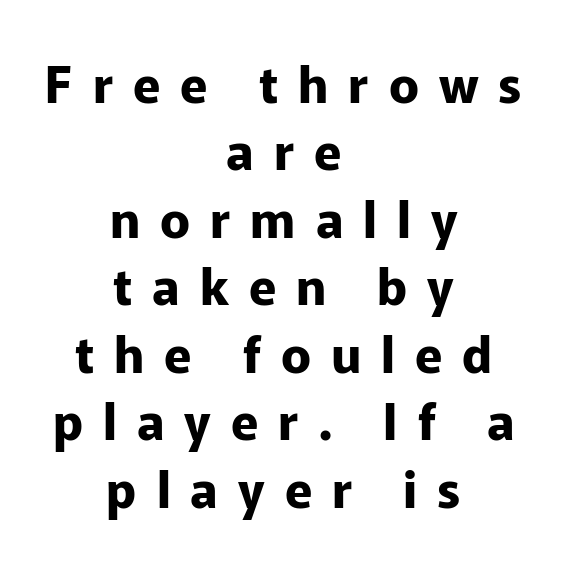
Q: Is the text bold? A: Yes.
Q: Is the text italic (slanted)? A: No, it is upright.
Q: Is the typeface a serif or a sans-serif typeface? A: Sans-serif.
Q: Is the text underlined? A: No.
Q: How is the paragraph aligned? A: Centered.
Q: Is the spacing between letters normal or unusually wide? A: Unusually wide.
Q: Is the spacing between lines tight, normal or loose? A: Normal.
Q: Width (condensed, normal, or wide)? A: Normal.
Q: Stroke contrast? A: Low.
Q: x-height? A: Medium.
Q: Monospaced? A: No.
